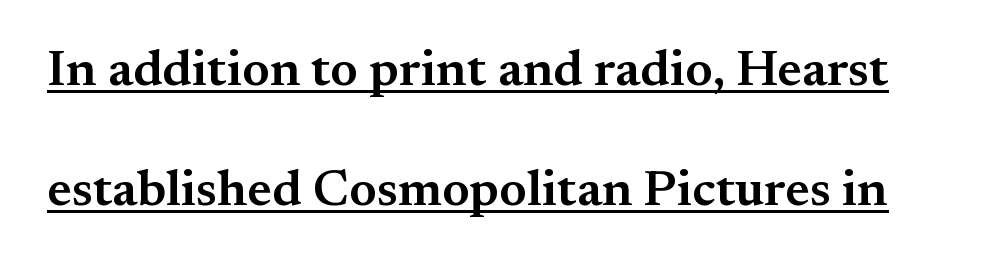
The image shows 51 px semibold serif type, upright; set loose line spacing (2.36x), normal letter spacing, underlined; medium stroke contrast and a small x-height.
